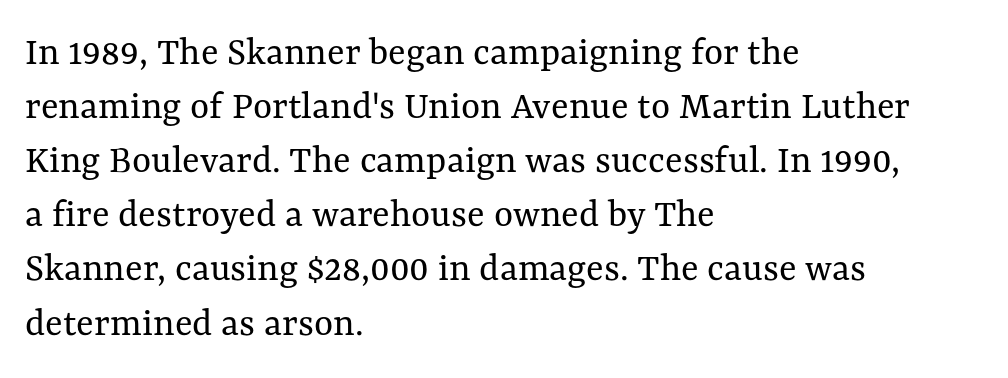
Q: Is the text bold? A: No.
Q: Is the text italic (slanted)? A: No, it is upright.
Q: Is the text underlined? A: No.
Q: How is the paragraph aligned? A: Left-aligned.
Q: Is the spacing between letters normal or unusually wide? A: Normal.
Q: Is the spacing between lines tight, normal or loose? A: Normal.
Q: Width (condensed, normal, or wide)? A: Normal.
Q: Stroke contrast? A: Medium.
Q: x-height? A: Medium.
Q: Monospaced? A: No.
